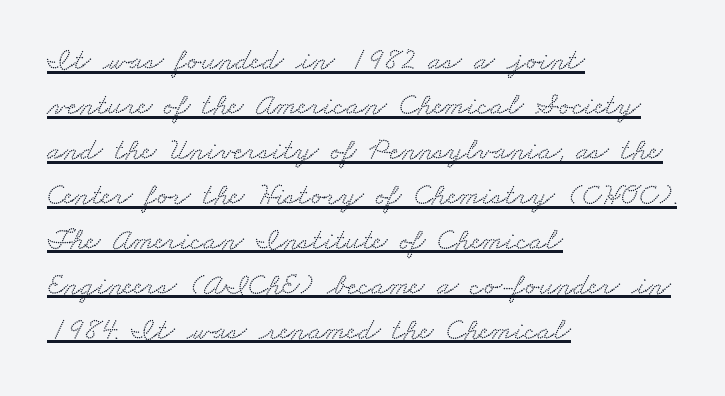
Q: Is the typeface a serif or a sans-serif typeface? A: Serif.
Q: Is the text underlined? A: Yes.
Q: How is the paragraph aligned? A: Left-aligned.
Q: Is the spacing between letters normal or unusually wide? A: Normal.
Q: Is the spacing between lines tight, normal or loose? A: Normal.
Q: Width (condensed, normal, or wide)? A: Wide.
Q: Stroke contrast? A: Low.
Q: x-height? A: Small.
Q: Monospaced? A: No.
